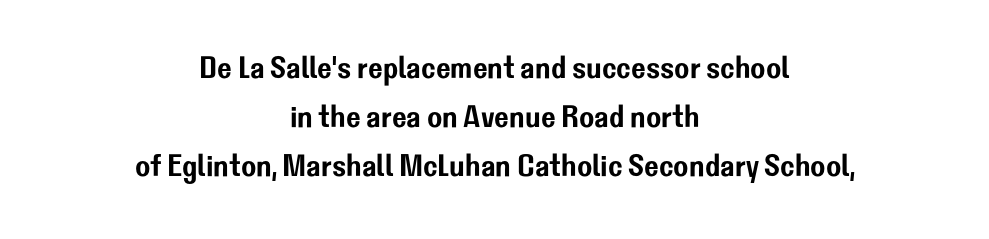
Q: Is the text italic (slanted)? A: No, it is upright.
Q: Is the typeface a serif or a sans-serif typeface? A: Sans-serif.
Q: Is the text underlined? A: No.
Q: How is the paragraph aligned? A: Centered.
Q: Is the spacing between letters normal or unusually wide? A: Normal.
Q: Is the spacing between lines tight, normal or loose? A: Normal.
Q: Width (condensed, normal, or wide)? A: Normal.
Q: Stroke contrast? A: Low.
Q: x-height? A: Medium.
Q: Monospaced? A: No.
